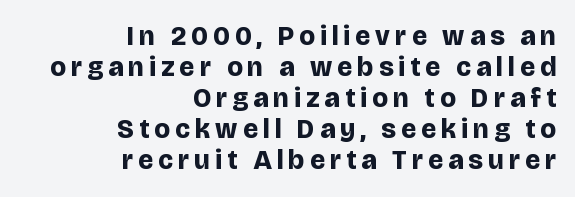
The image shows 27 px bold type, upright; set right-aligned, tight line spacing (1.15x), not underlined.
